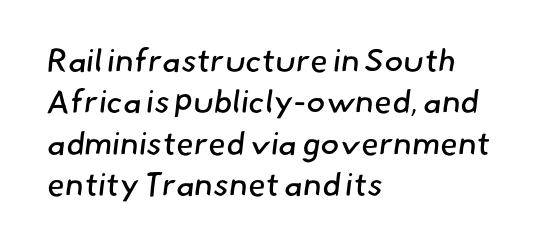
Q: Is the text bold? A: No.
Q: Is the typeface a serif or a sans-serif typeface? A: Sans-serif.
Q: Is the text underlined? A: No.
Q: How is the paragraph aligned? A: Left-aligned.
Q: Is the spacing between letters normal or unusually wide? A: Normal.
Q: Is the spacing between lines tight, normal or loose? A: Normal.
Q: Width (condensed, normal, or wide)? A: Normal.
Q: Stroke contrast? A: Low.
Q: x-height? A: Small.
Q: Monospaced? A: No.
